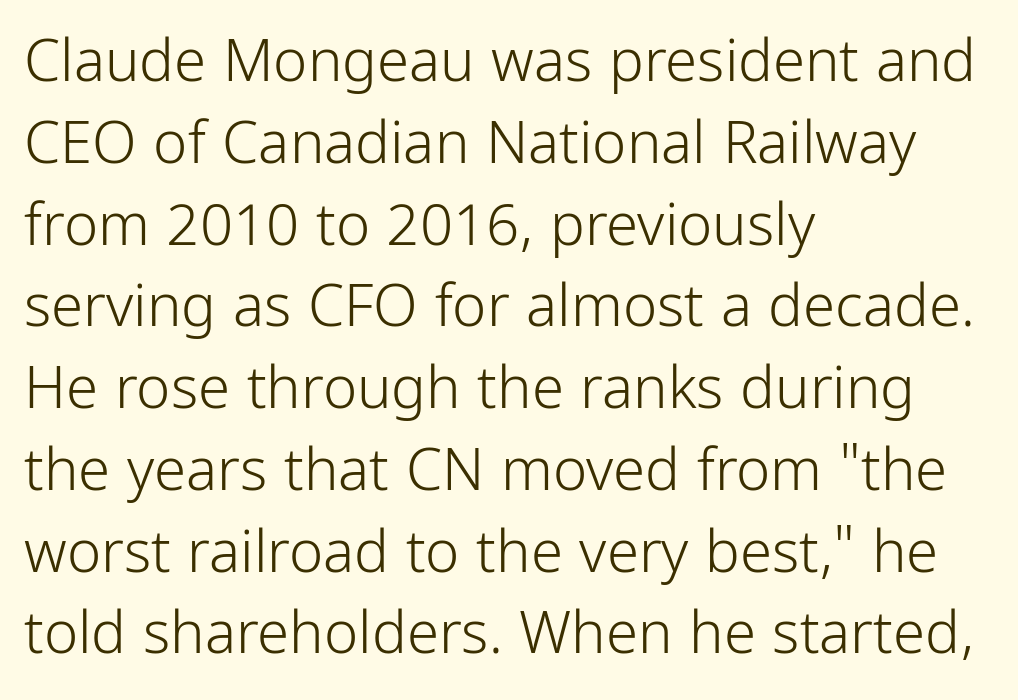
{"serif": "no", "italic": "no", "bold": "no", "weight": "light", "width": "condensed", "stroke_contrast": "low", "x_height": "medium", "monospaced": "no", "underline": "no", "align": "left", "line_spacing": "normal", "line_spacing_ratio": 1.41, "letter_spacing": "normal", "letter_spacing_em": 0.0, "glyph_px": 58}
